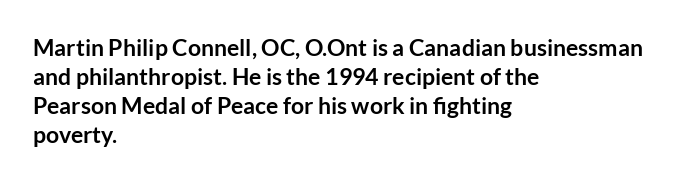
{"italic": "no", "bold": "yes", "underline": "no", "align": "left", "line_spacing": "normal", "line_spacing_ratio": 1.26, "letter_spacing": "normal", "letter_spacing_em": 0.0, "glyph_px": 23}
